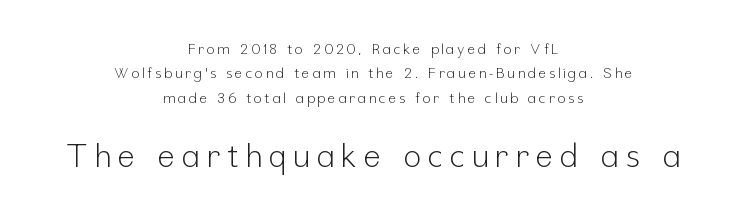
The image shows 32 px light, condensed sans-serif type, upright; set centered, line spacing 1.75x, unusually wide letter spacing (+0.22 em), not underlined; the second (bottom) block is 2.29x larger; low stroke contrast and a medium x-height.
